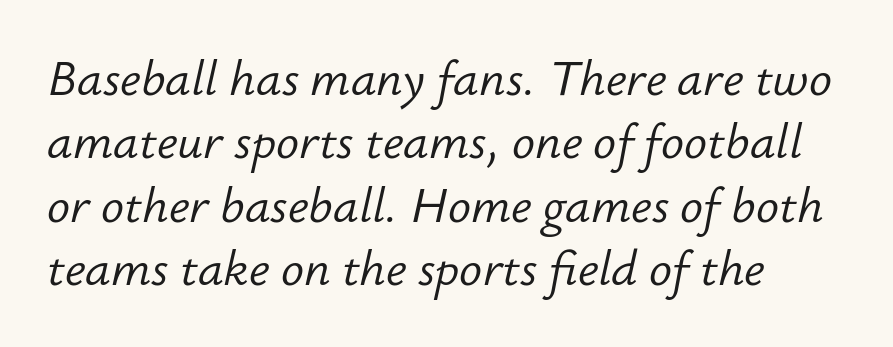
Q: Is the text bold? A: No.
Q: Is the text italic (slanted)? A: Yes, it leans right by about 12 degrees.
Q: Is the text underlined? A: No.
Q: How is the paragraph aligned? A: Left-aligned.
Q: Is the spacing between letters normal or unusually wide? A: Normal.
Q: Is the spacing between lines tight, normal or loose? A: Normal.
Q: Width (condensed, normal, or wide)? A: Normal.
Q: Stroke contrast? A: Low.
Q: x-height? A: Small.
Q: Monospaced? A: No.
